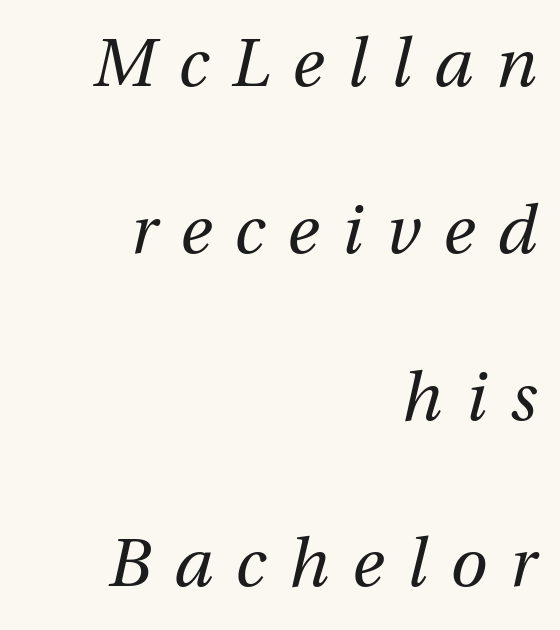
The zone under the glyphs is completely vacant. Look at the tracking — it's clearly loosened, letters drifting apart. The line-height multiplier appears high, well above default. Where is the straight margin? On the right.
